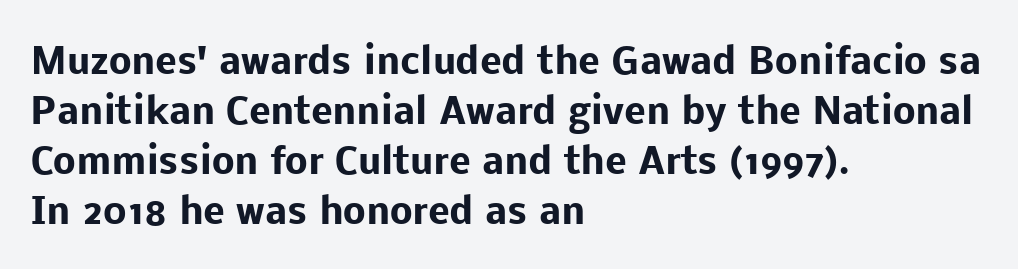
The image shows 36 px heavy sans-serif type, upright; set left-aligned, normal line spacing (1.39x), normal letter spacing, not underlined; low stroke contrast and a medium x-height.
